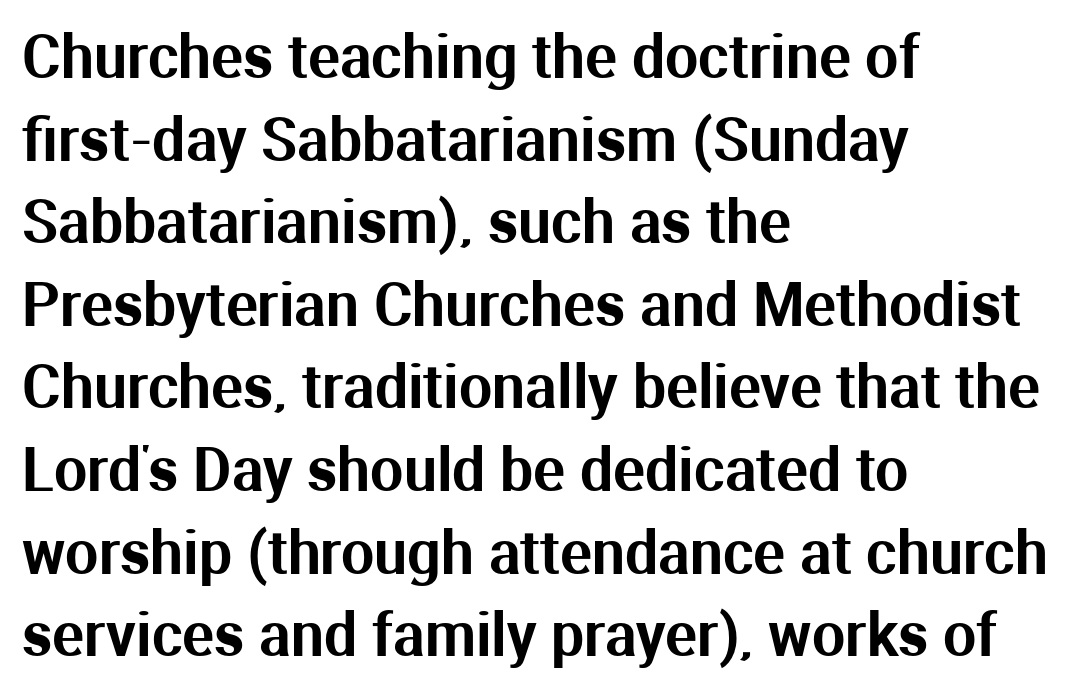
Check where the strokes stop: nothing finishes them off — pure sans. The letters stand straight up with perfectly vertical stems. A classic flush-left, rag-right setting is used for this passage. Is this a fixed-width face? No — the glyphs have proportional, varying widths. Honestly, the row spacing looks completely unremarkable. Type without underlining.
